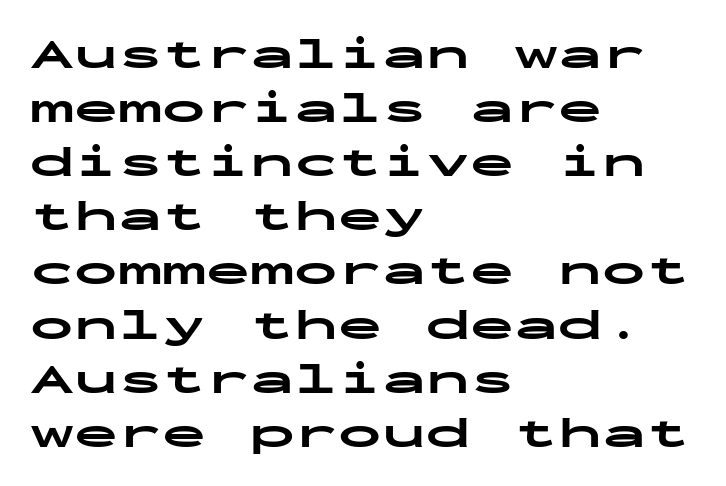
{"serif": "no", "italic": "no", "bold": "yes", "weight": "bold", "width": "wide", "stroke_contrast": "low", "x_height": "medium", "monospaced": "yes", "underline": "no", "align": "left", "line_spacing_ratio": 1.23, "letter_spacing": "normal", "letter_spacing_em": 0.0, "glyph_px": 44}
